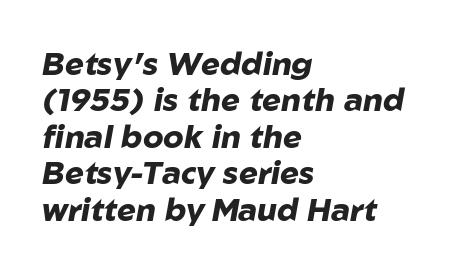
Do the characters align in a grid? No, the font is proportional. The horizontal fit of the characters is conventional and even. Each row of text sits above clean, open space. This block would grow much taller if given ordinary leading; it's compressed now. Rendered with sloped, italic letterforms.
